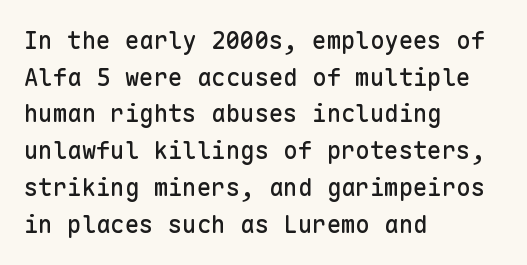
Unlike italic type, these characters show no tilt at all. Glyph-to-glyph distance matches everyday printed text. The line-height multiplier appears to be the usual default. The rag falls on the right side of this text block.
